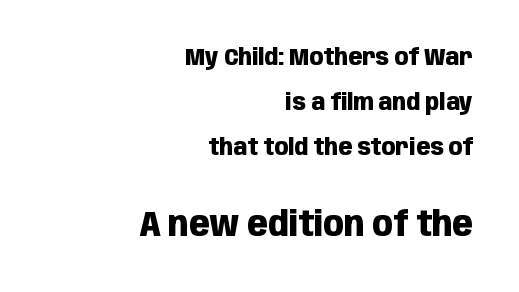
The image shows 34 px heavy, condensed sans-serif type, upright; set right-aligned, loose line spacing (1.96x), normal letter spacing, not underlined; the second (bottom) block is 1.48x larger; low stroke contrast and a large x-height.
